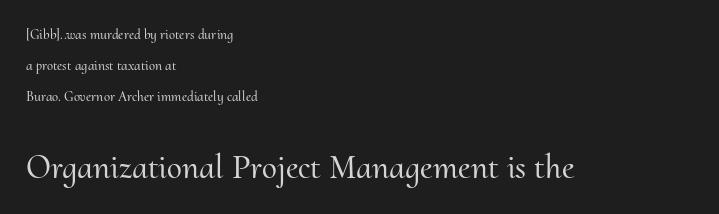
The rag falls on the right side of this text block. The passage shown stacks its lines with a broad gap. Underlining? Definitely not there. The passage shown begins with its smaller block and ends with its larger one. This sample has the flowing, uneven cadence of proportional lettering. Old-style or modern, the face here clearly has serifs.
